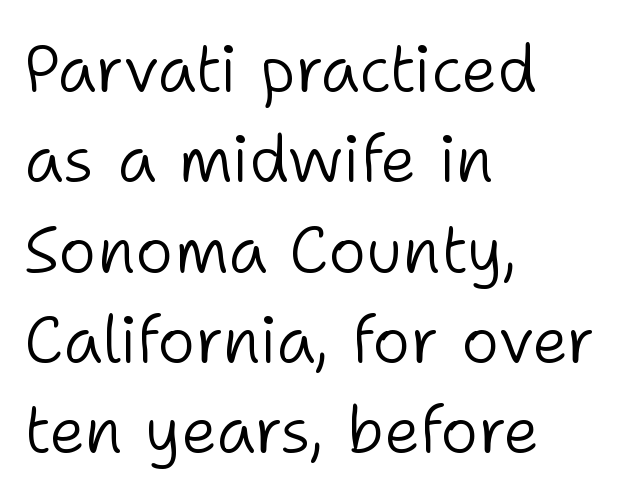
The image shows 65 px light sans-serif type, upright; set left-aligned, normal line spacing (1.39x), normal letter spacing, not underlined; low stroke contrast and a medium x-height.
